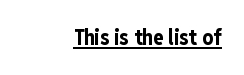
{"italic": "no", "bold": "yes", "underline": "yes", "align": "right", "letter_spacing": "normal", "letter_spacing_em": 0.0, "glyph_px": 21}
